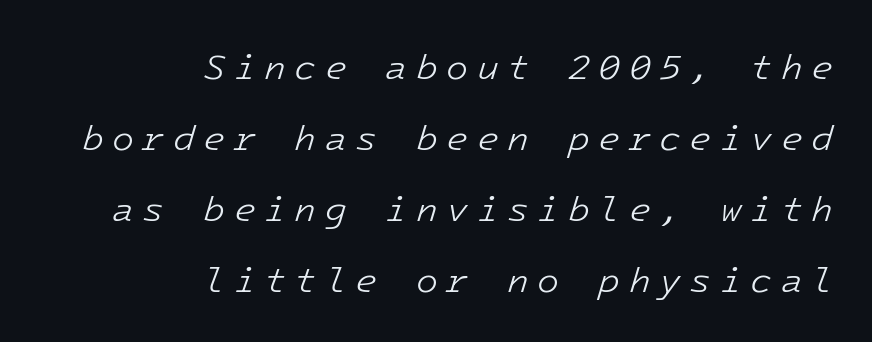
Q: Is the text bold? A: No.
Q: Is the text italic (slanted)? A: Yes, it leans right by about 16 degrees.
Q: Is the text underlined? A: No.
Q: How is the paragraph aligned? A: Right-aligned.
Q: Is the spacing between letters normal or unusually wide? A: Unusually wide.
Q: Is the spacing between lines tight, normal or loose? A: Loose.
Q: Width (condensed, normal, or wide)? A: Normal.
Q: Stroke contrast? A: Low.
Q: x-height? A: Medium.
Q: Monospaced? A: Yes.
